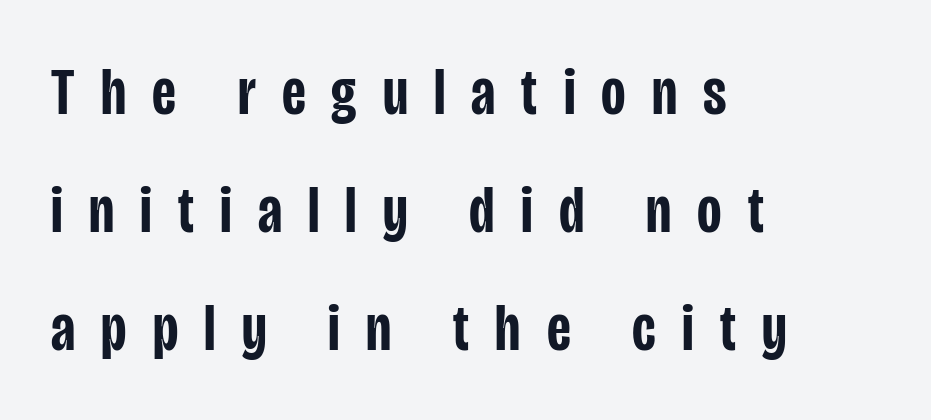
Tracking value appears strongly positive — letters spread wide. The text block is weighted toward the left margin, trailing off unevenly rightward. The typesetting leans somewhat heavy: a semibold. Ordinary non-slanted type is in use. Looks like regular typesetting: each glyph gets only the width it needs.
